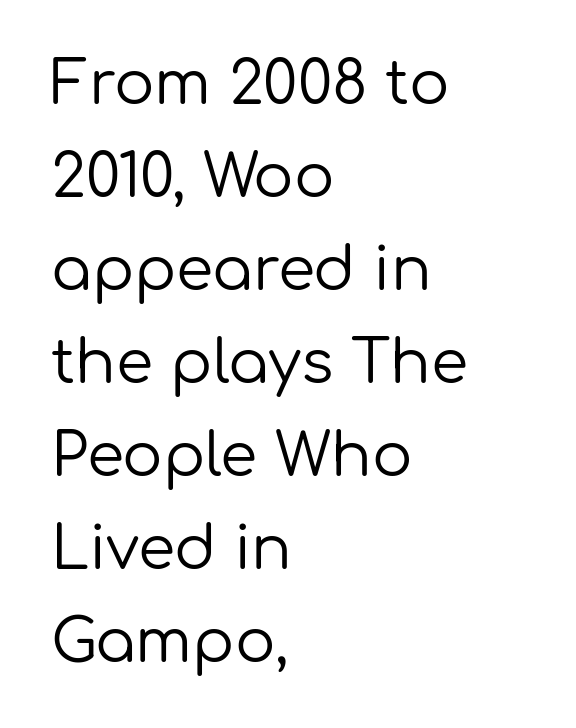
The image shows 60 px regular-weight sans-serif type, upright; set left-aligned, normal line spacing (1.55x), normal letter spacing, not underlined; low stroke contrast and a medium x-height.
